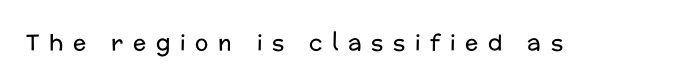
Q: Is the text bold? A: No.
Q: Is the text italic (slanted)? A: No, it is upright.
Q: Is the text underlined? A: No.
Q: Is the spacing between letters normal or unusually wide? A: Unusually wide.
